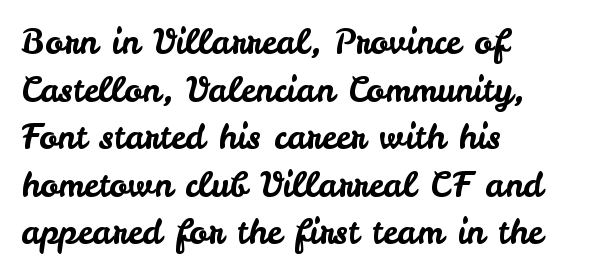
The image shows 34 px sans-serif type; set left-aligned, normal line spacing (1.4x), normal letter spacing, not underlined; low stroke contrast and a small x-height.
